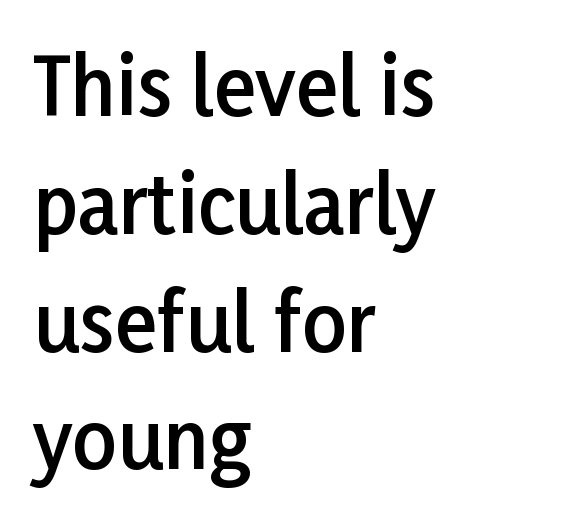
The image shows 78 px semibold sans-serif type, upright; set left-aligned, normal line spacing (1.51x), normal letter spacing, not underlined; low stroke contrast and a medium x-height.
